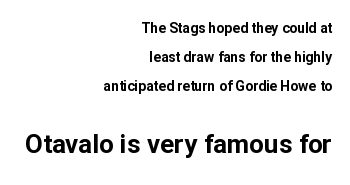
The foot of each line stays bare and open. Compared with an ordinary text face, these strokes are far heavier — a full bold. Nope, not italic — everything's standing straight. Which of the two is more prominent by size? The second, at the bottom. The letters sit at their default tracking, neither squeezed nor spread.
